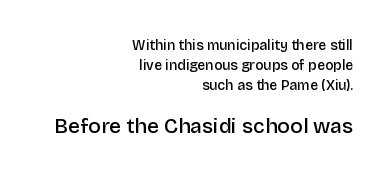
{"italic": "no", "bold": "semi", "underline": "no", "align": "right", "line_spacing": "normal", "line_spacing_ratio": 1.44, "letter_spacing": "normal", "letter_spacing_em": 0.0, "larger_block": "second", "size_ratio": 1.5, "glyph_px": 21}
